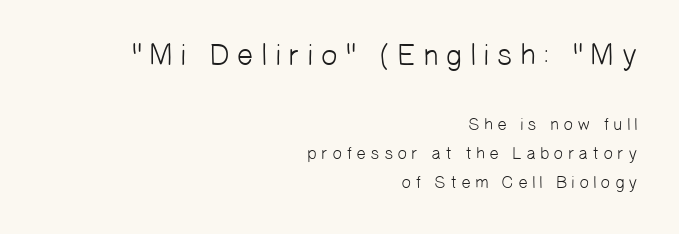
{"serif": "no", "bold": "no", "weight": "light", "width": "normal", "stroke_contrast": "low", "x_height": "medium", "monospaced": "no", "underline": "no", "align": "right", "line_spacing_ratio": 1.71, "letter_spacing": "wide", "letter_spacing_em": 0.22, "larger_block": "first", "size_ratio": 1.76, "glyph_px": 30}
